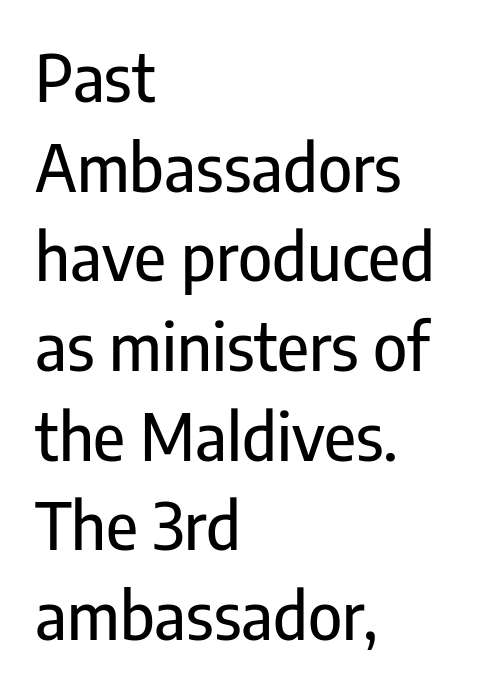
The image shows 65 px condensed sans-serif type, upright; set left-aligned, normal line spacing (1.38x), normal letter spacing, not underlined; low stroke contrast and a medium x-height.
